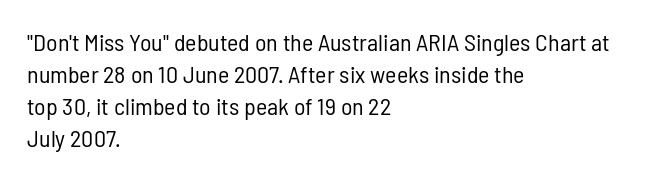
{"italic": "no", "bold": "no", "underline": "no", "align": "left", "line_spacing": "normal", "line_spacing_ratio": 1.34, "letter_spacing": "normal", "letter_spacing_em": 0.0, "glyph_px": 24}
